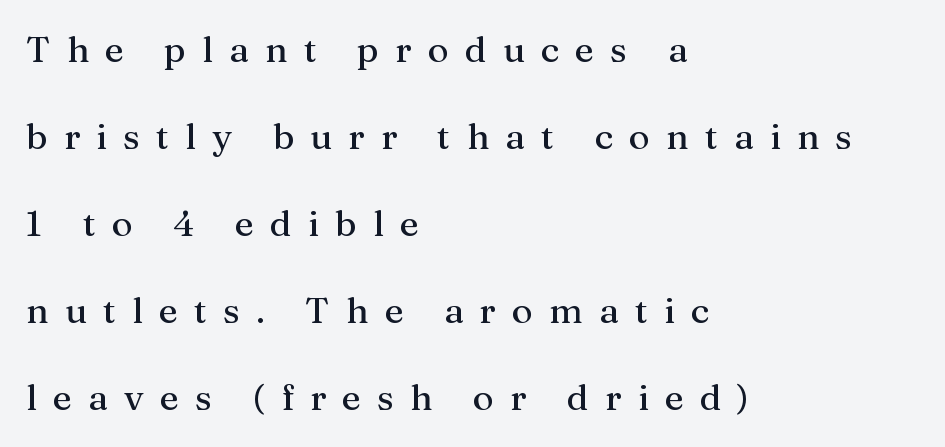
{"serif": "yes", "italic": "no", "width": "normal", "stroke_contrast": "medium", "x_height": "medium", "monospaced": "no", "underline": "no", "align": "left", "line_spacing": "loose", "line_spacing_ratio": 2.42, "letter_spacing": "wide", "letter_spacing_em": 0.45, "glyph_px": 36}
